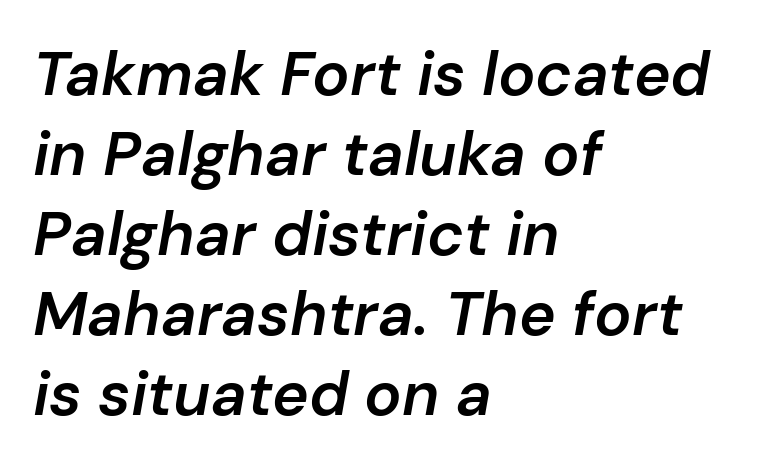
The image shows 62 px semibold type, italic (leaning right); set left-aligned, normal line spacing (1.29x), normal letter spacing, not underlined; low stroke contrast and a medium x-height.
